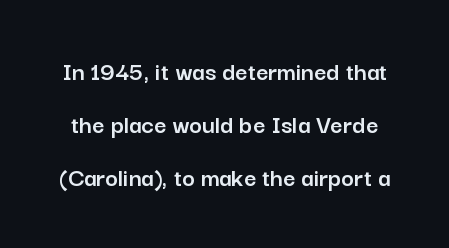
Style check: upright. Has an underline been added? It has not. In terms of letterspacing, this is plain default setting. If you measured baseline to baseline, you'd find a long distance.
